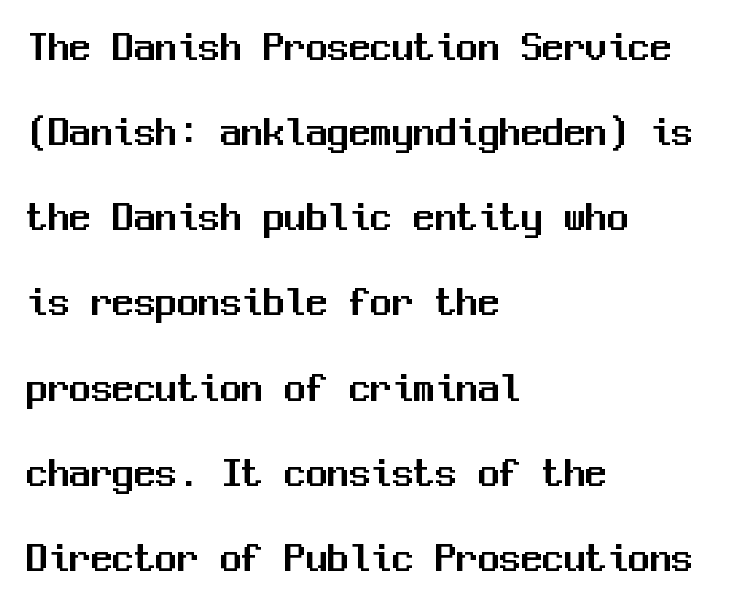
The rendering keeps characters at their native spacing. The vertical gap from one line to the next is large. The words here are not underlined. Designer's note — italics off, roman on.
